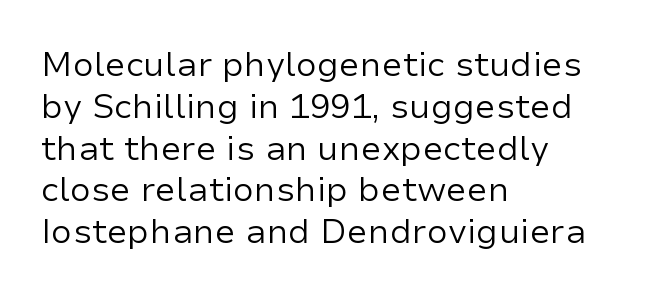
{"serif": "no", "italic": "no", "bold": "no", "weight": "regular", "width": "normal", "stroke_contrast": "low", "x_height": "medium", "monospaced": "no", "underline": "no", "align": "left", "line_spacing_ratio": 1.23, "letter_spacing": "normal", "letter_spacing_em": 0.0, "glyph_px": 34}
